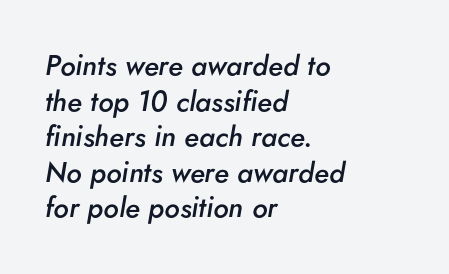
{"italic": "yes", "lean": "right", "slant_degrees": 5, "bold": "semi", "weight": "semibold", "width": "normal", "stroke_contrast": "low", "x_height": "small", "monospaced": "no", "underline": "no", "align": "left", "line_spacing": "normal", "line_spacing_ratio": 1.27, "letter_spacing": "normal", "letter_spacing_em": 0.0, "glyph_px": 28}
